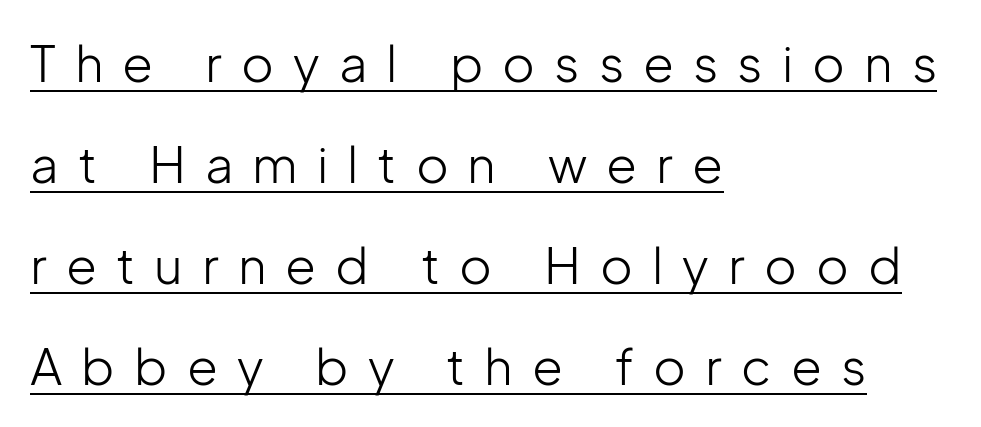
{"serif": "no", "italic": "no", "bold": "no", "weight": "light", "width": "normal", "stroke_contrast": "low", "x_height": "medium", "monospaced": "no", "underline": "yes", "align": "left", "line_spacing": "loose", "line_spacing_ratio": 2.02, "letter_spacing": "wide", "letter_spacing_em": 0.38, "glyph_px": 50}
